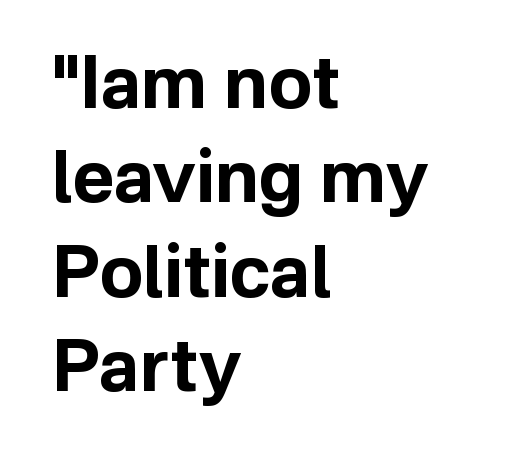
Successive baselines arrive at the customary interval. Each letter keeps its own natural width here, so spacing adapts to shape. The passage shown is emphatically bold. Ordinary non-slanted type is in use.
